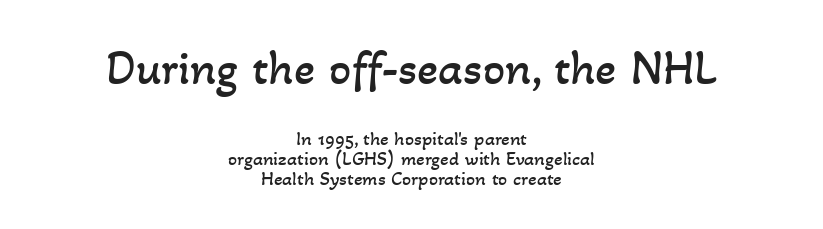
The image shows 49 px regular-weight type; set centered, tight line spacing (1.01x), normal letter spacing, not underlined; the first (top) block is 2.45x larger; low stroke contrast and a small x-height.
